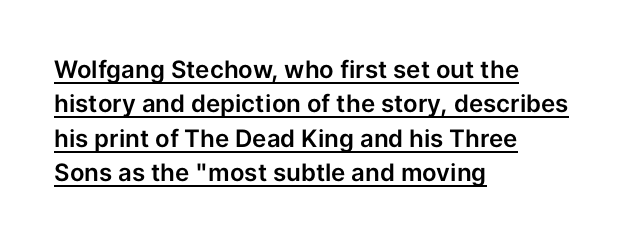
The image shows 24 px text type, upright; set left-aligned, normal line spacing (1.43x), normal letter spacing, underlined.
